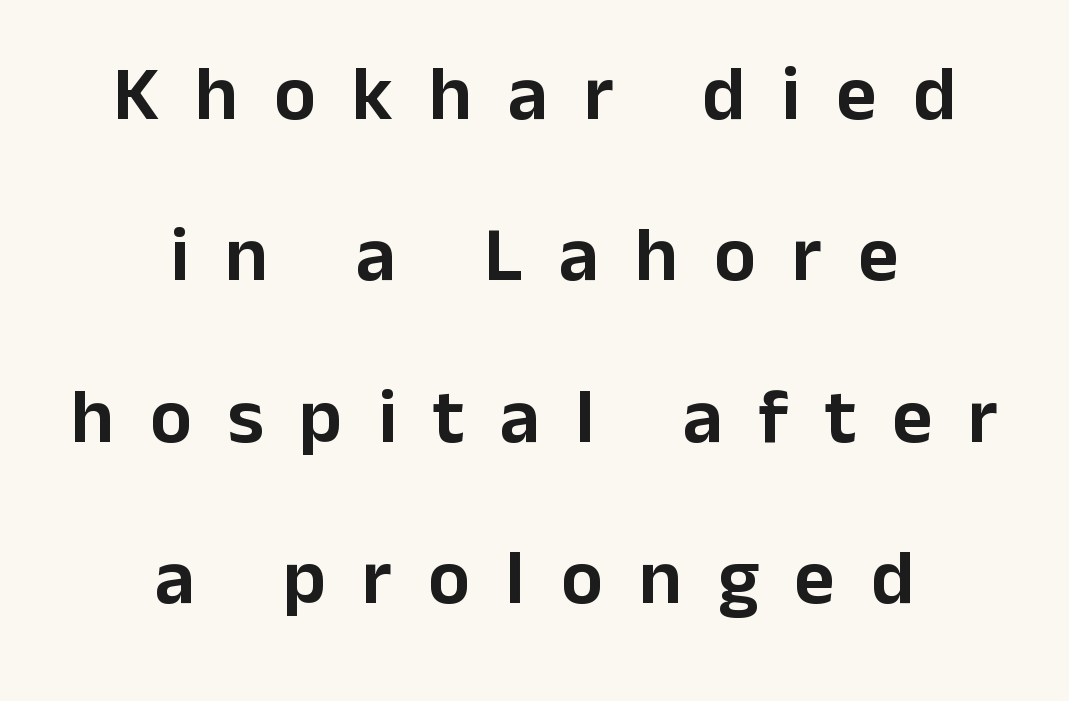
{"serif": "no", "italic": "no", "width": "normal", "stroke_contrast": "low", "x_height": "medium", "monospaced": "no", "underline": "no", "align": "center", "line_spacing": "loose", "line_spacing_ratio": 2.07, "letter_spacing": "wide", "letter_spacing_em": 0.46, "glyph_px": 78}
